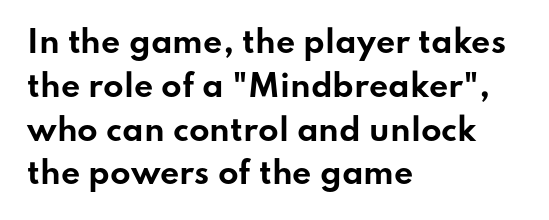
The image shows 30 px bold, wide sans-serif type, upright; set left-aligned, normal line spacing (1.46x), normal letter spacing, not underlined; low stroke contrast and a small x-height.
